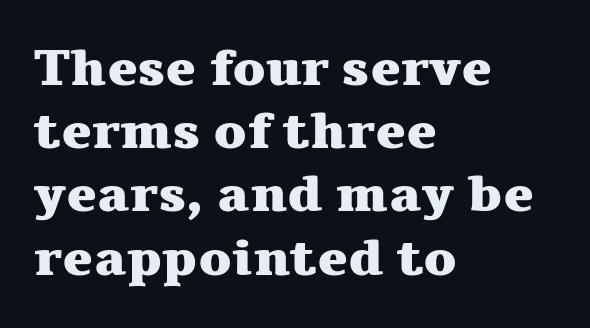
{"serif": "yes", "italic": "no", "bold": "yes", "weight": "heavy", "width": "wide", "stroke_contrast": "medium", "x_height": "medium", "monospaced": "no", "underline": "no", "align": "left", "line_spacing_ratio": 1.24, "letter_spacing": "normal", "letter_spacing_em": 0.0, "glyph_px": 51}
